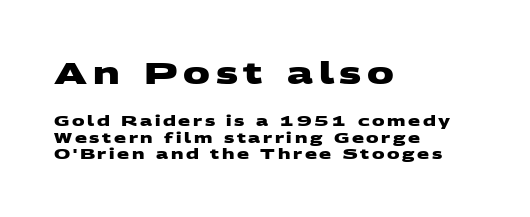
The image shows 30 px heavy, wide sans-serif type; set left-aligned, tight line spacing (1.15x), not underlined; the first (top) block is 2.14x larger; medium stroke contrast and a large x-height.
